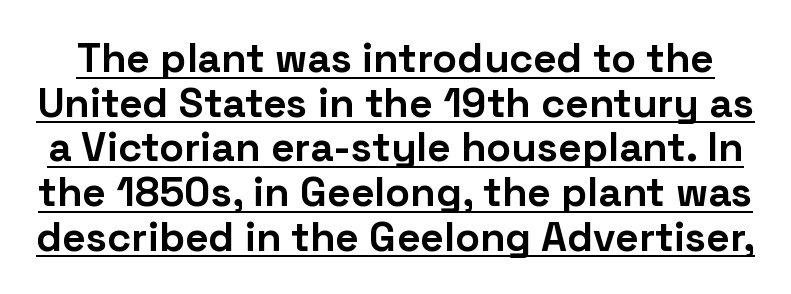
The typography opts for an upright posture over an oblique one. Vertically, the passage feels compressed, each row crowding the next. Notice how thick the strokes are: this is what a full bold looks like. A typesetter would call this proportional, since set widths differ per character. Short note: letters normally spaced.
